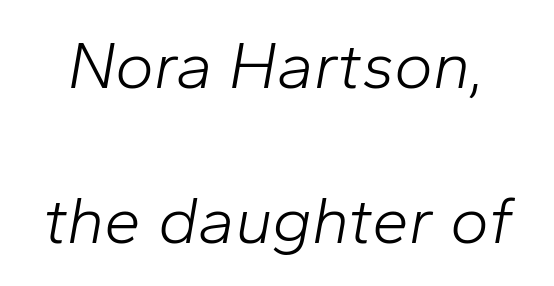
{"italic": "yes", "lean": "right", "slant_degrees": 10, "bold": "no", "weight": "light", "width": "normal", "stroke_contrast": "low", "x_height": "medium", "monospaced": "no", "underline": "no", "line_spacing": "loose", "line_spacing_ratio": 2.35, "letter_spacing": "normal", "letter_spacing_em": 0.0, "glyph_px": 66}
